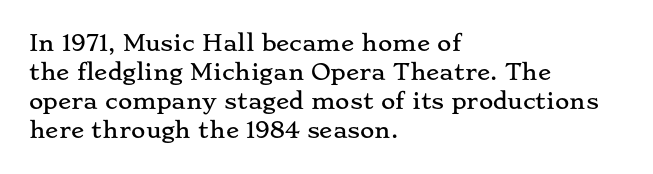
The image shows 22 px text type, upright; set left-aligned, normal line spacing (1.32x), normal letter spacing, not underlined.
